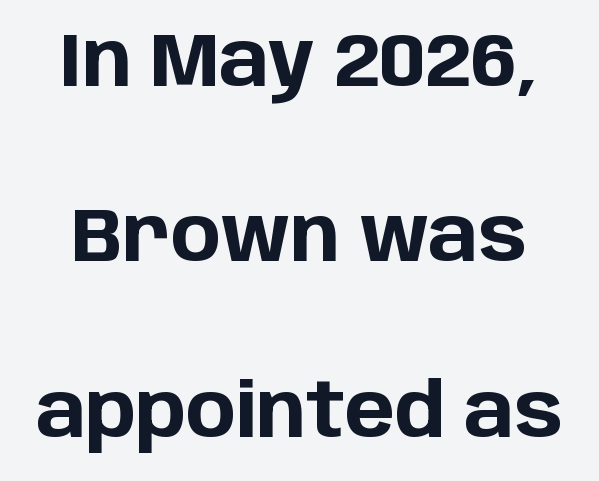
The image shows 75 px bold sans-serif type, upright; set loose line spacing (2.34x), normal letter spacing, not underlined; low stroke contrast and a large x-height.
